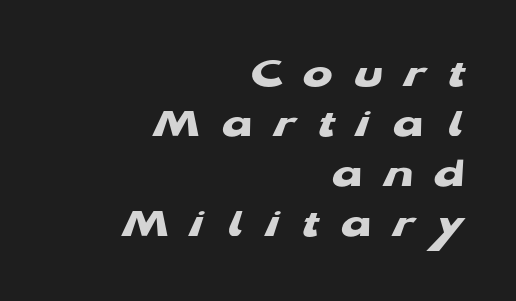
{"serif": "no", "bold": "yes", "weight": "heavy", "width": "wide", "stroke_contrast": "low", "x_height": "medium", "monospaced": "no", "underline": "no", "align": "right", "line_spacing": "tight", "line_spacing_ratio": 1.14, "letter_spacing": "wide", "letter_spacing_em": 0.48, "glyph_px": 44}
